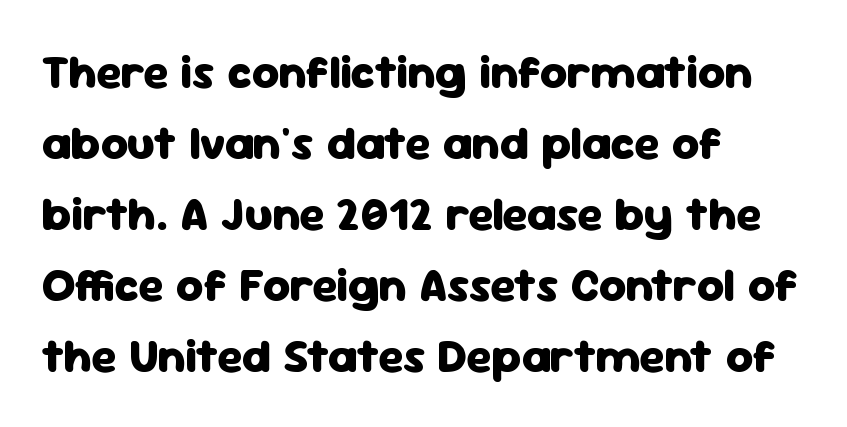
The image shows 47 px heavy sans-serif type, upright; set left-aligned, normal line spacing (1.51x), normal letter spacing, not underlined; low stroke contrast and a medium x-height.
